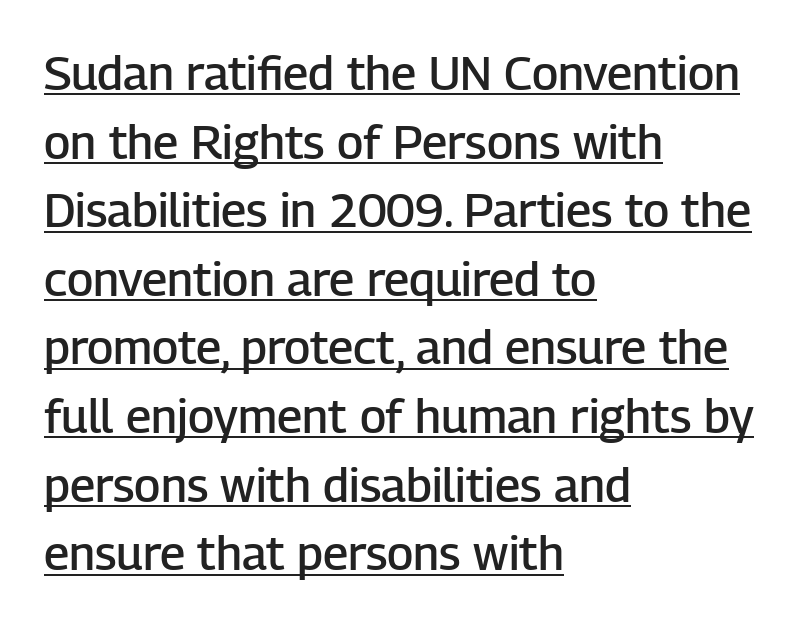
{"serif": "no", "italic": "no", "bold": "semi", "weight": "semibold", "width": "normal", "stroke_contrast": "low", "x_height": "medium", "monospaced": "no", "underline": "yes", "align": "left", "line_spacing": "normal", "line_spacing_ratio": 1.46, "letter_spacing": "normal", "letter_spacing_em": 0.0, "glyph_px": 47}
